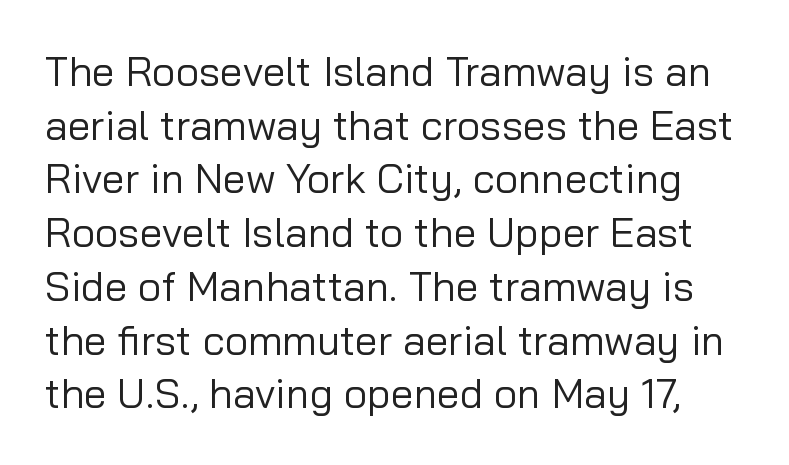
Q: Is the text bold? A: No.
Q: Is the text italic (slanted)? A: No, it is upright.
Q: Is the typeface a serif or a sans-serif typeface? A: Sans-serif.
Q: Is the text underlined? A: No.
Q: Is the spacing between letters normal or unusually wide? A: Normal.
Q: Is the spacing between lines tight, normal or loose? A: Normal.
Q: Width (condensed, normal, or wide)? A: Normal.
Q: Stroke contrast? A: Low.
Q: x-height? A: Medium.
Q: Monospaced? A: No.
